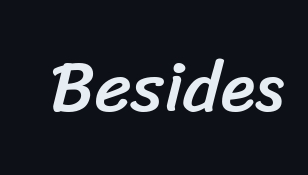
Letterform terminals end flat and unadorned throughout the passage. A bare baseline throughout the passage. Looks like regular typesetting: each glyph gets only the width it needs. The face used here is rendered with its standard letterfit.
